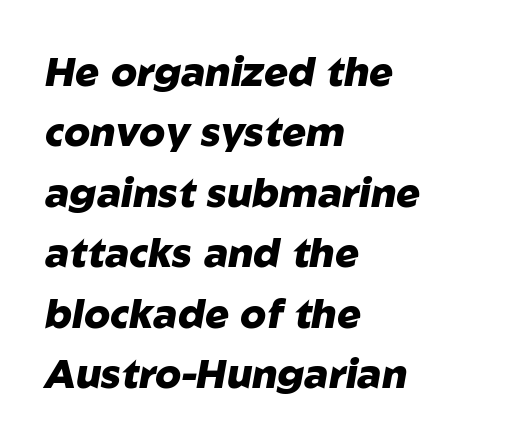
{"italic": "yes", "lean": "right", "slant_degrees": 10, "bold": "yes", "weight": "heavy", "width": "normal", "stroke_contrast": "low", "x_height": "medium", "monospaced": "no", "underline": "no", "align": "left", "line_spacing": "normal", "line_spacing_ratio": 1.51, "letter_spacing": "normal", "letter_spacing_em": 0.0, "glyph_px": 40}
